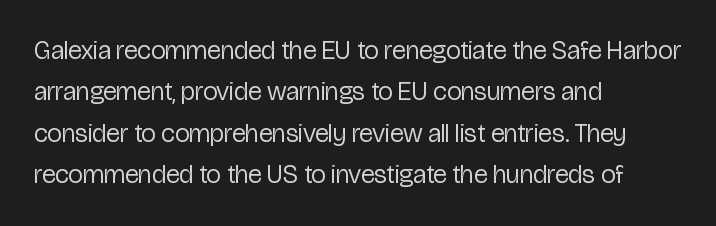
Q: Is the text bold? A: No.
Q: Is the text italic (slanted)? A: No, it is upright.
Q: Is the text underlined? A: No.
Q: How is the paragraph aligned? A: Left-aligned.
Q: Is the spacing between letters normal or unusually wide? A: Normal.
Q: Is the spacing between lines tight, normal or loose? A: Normal.
